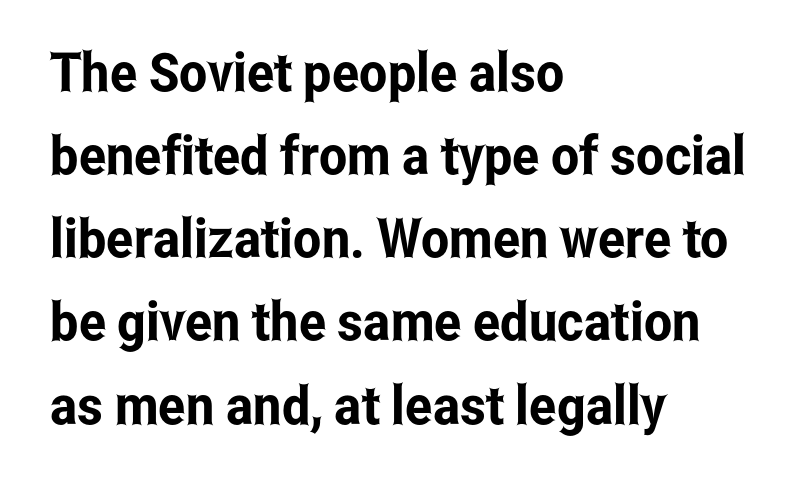
{"serif": "no", "italic": "no", "width": "condensed", "stroke_contrast": "low", "x_height": "medium", "monospaced": "no", "underline": "no", "align": "left", "line_spacing": "normal", "line_spacing_ratio": 1.54, "letter_spacing": "normal", "letter_spacing_em": 0.0, "glyph_px": 54}
